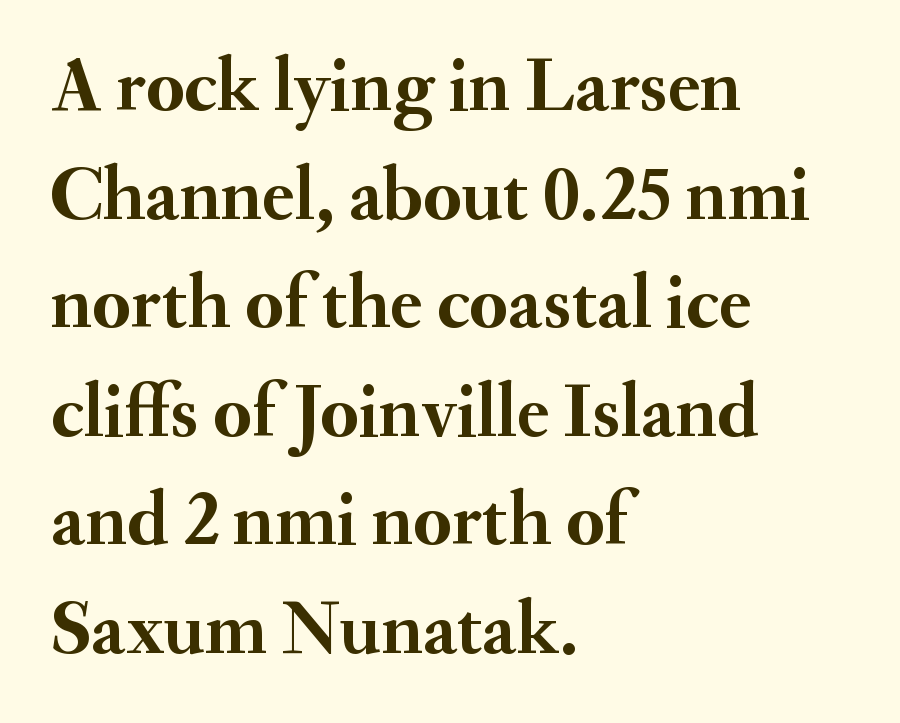
The image shows 77 px semibold serif type, upright; set left-aligned, normal line spacing (1.41x), normal letter spacing, not underlined; medium stroke contrast and a small x-height.
